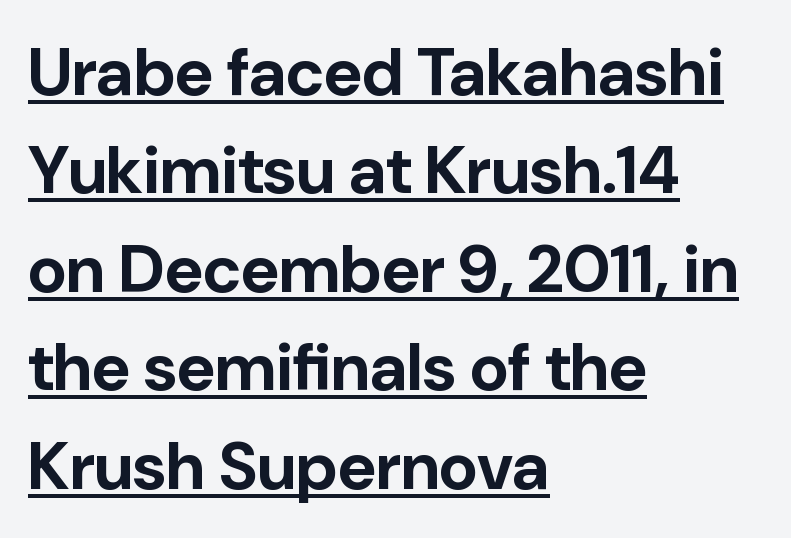
{"serif": "no", "italic": "no", "bold": "yes", "weight": "bold", "width": "normal", "stroke_contrast": "low", "x_height": "medium", "monospaced": "no", "underline": "yes", "align": "left", "line_spacing": "normal", "line_spacing_ratio": 1.47, "letter_spacing": "normal", "letter_spacing_em": 0.0, "glyph_px": 67}
